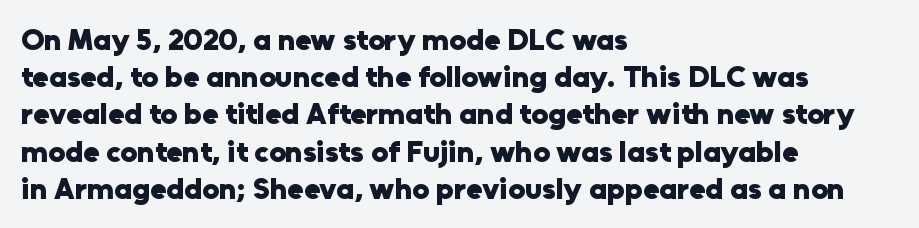
Q: Is the text bold? A: Yes.
Q: Is the text italic (slanted)? A: No, it is upright.
Q: Is the typeface a serif or a sans-serif typeface? A: Sans-serif.
Q: Is the text underlined? A: No.
Q: How is the paragraph aligned? A: Left-aligned.
Q: Is the spacing between letters normal or unusually wide? A: Normal.
Q: Width (condensed, normal, or wide)? A: Normal.
Q: Stroke contrast? A: Low.
Q: x-height? A: Medium.
Q: Monospaced? A: No.
